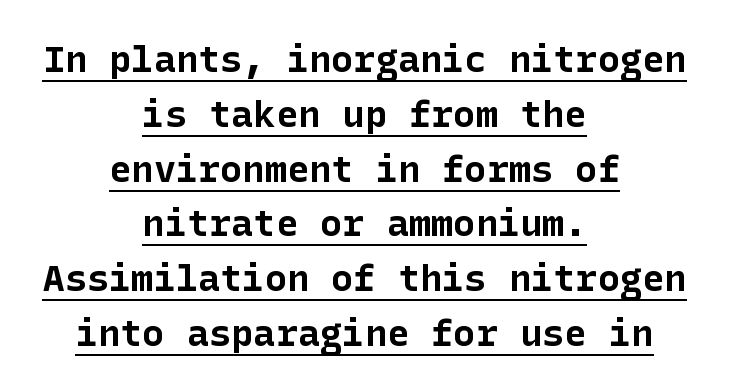
{"serif": "no", "italic": "no", "bold": "yes", "weight": "bold", "width": "normal", "stroke_contrast": "low", "x_height": "medium", "underline": "yes", "align": "center", "line_spacing": "normal", "line_spacing_ratio": 1.48, "letter_spacing": "normal", "letter_spacing_em": 0.0, "glyph_px": 37}
